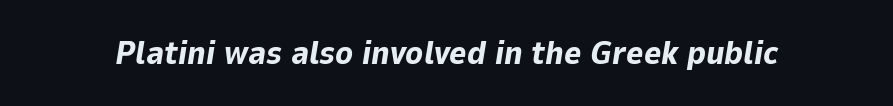
The gaps between neighbouring characters are ordinary and unremarkable. The rendering applies a slant to the glyphs. The passage shown is emphatically bold. The string is rendered with underlining switched off. The rendering uses natural spacing where letterforms have individual widths.
